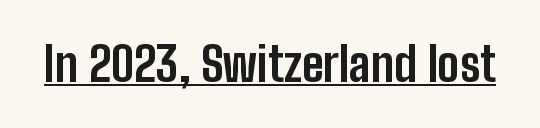
The image shows 47 px bold, condensed sans-serif type, upright; set normal letter spacing, underlined; low stroke contrast and a medium x-height.
